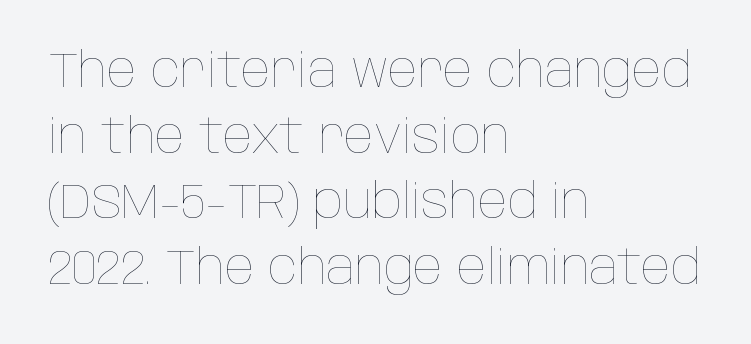
Q: Is the text bold? A: No.
Q: Is the text italic (slanted)? A: No, it is upright.
Q: Is the text underlined? A: No.
Q: How is the paragraph aligned? A: Left-aligned.
Q: Is the spacing between letters normal or unusually wide? A: Normal.
Q: Is the spacing between lines tight, normal or loose? A: Normal.
Q: Width (condensed, normal, or wide)? A: Condensed.
Q: Stroke contrast? A: Low.
Q: x-height? A: Large.
Q: Monospaced? A: No.
